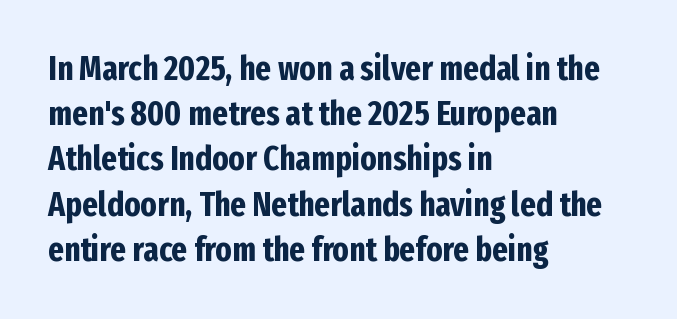
{"serif": "no", "italic": "no", "bold": "yes", "weight": "bold", "width": "condensed", "stroke_contrast": "low", "x_height": "medium", "monospaced": "no", "underline": "no", "align": "left", "line_spacing": "normal", "line_spacing_ratio": 1.33, "letter_spacing": "normal", "letter_spacing_em": 0.0, "glyph_px": 34}
